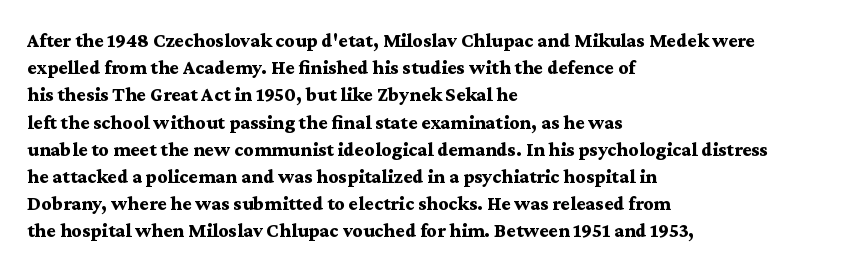
{"italic": "no", "bold": "yes", "underline": "no", "align": "left", "line_spacing": "normal", "line_spacing_ratio": 1.36, "letter_spacing": "normal", "letter_spacing_em": 0.0, "glyph_px": 20}
